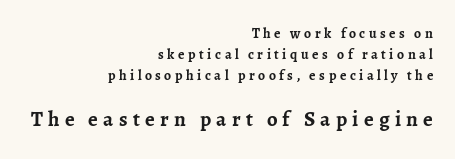
Q: Is the text bold? A: Yes.
Q: Is the text italic (slanted)? A: No, it is upright.
Q: Is the text underlined? A: No.
Q: How is the paragraph aligned? A: Right-aligned.
Q: Is the spacing between letters normal or unusually wide? A: Unusually wide.
Q: Is the spacing between lines tight, normal or loose? A: Normal.
Q: Which block of text is set in a larger size, the first (top) or the second (bottom)? A: The second (bottom) one.
